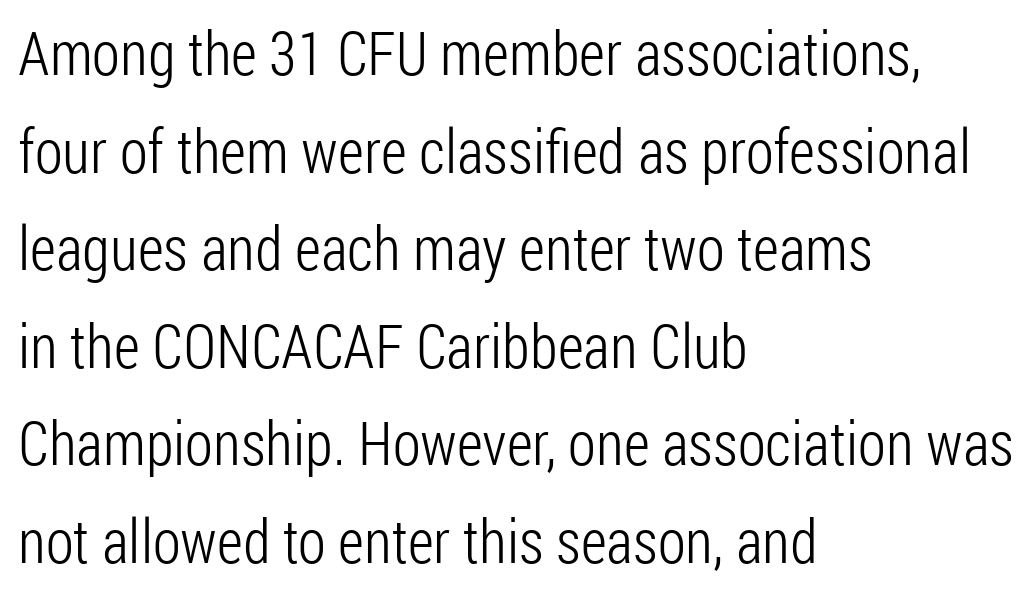
{"serif": "no", "italic": "no", "bold": "no", "weight": "light", "width": "condensed", "stroke_contrast": "low", "x_height": "medium", "monospaced": "no", "underline": "no", "align": "left", "line_spacing": "normal", "line_spacing_ratio": 1.6, "letter_spacing": "normal", "letter_spacing_em": 0.0, "glyph_px": 61}
